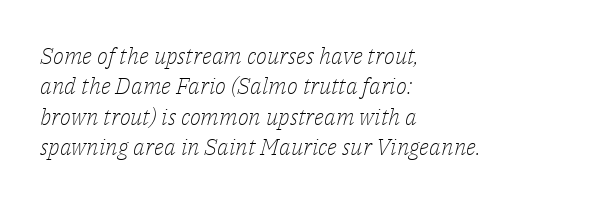
{"italic": "yes", "lean": "right", "slant_degrees": 14, "bold": "no", "underline": "no", "align": "left", "line_spacing": "normal", "line_spacing_ratio": 1.32, "letter_spacing": "normal", "letter_spacing_em": 0.0, "glyph_px": 23}
